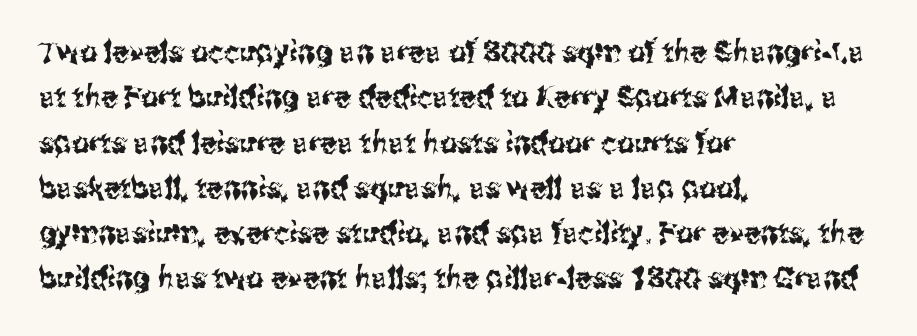
Q: Is the text italic (slanted)? A: No, it is upright.
Q: Is the typeface a serif or a sans-serif typeface? A: Sans-serif.
Q: Is the text underlined? A: No.
Q: How is the paragraph aligned? A: Left-aligned.
Q: Is the spacing between letters normal or unusually wide? A: Normal.
Q: Is the spacing between lines tight, normal or loose? A: Normal.
Q: Width (condensed, normal, or wide)? A: Condensed.
Q: Stroke contrast? A: Medium.
Q: x-height? A: Medium.
Q: Monospaced? A: No.
